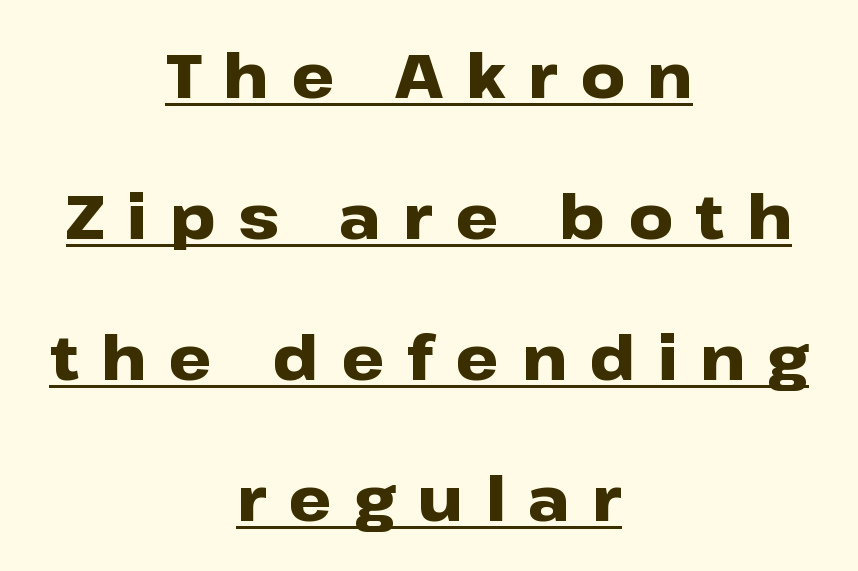
Vertical strokes here are truly vertical. Beneath each row of characters lies a ruled line. The rendering uses natural spacing where letterforms have individual widths. Heft: maximum for text — a bold. A typesetter would call this heavily tracked-out type.
